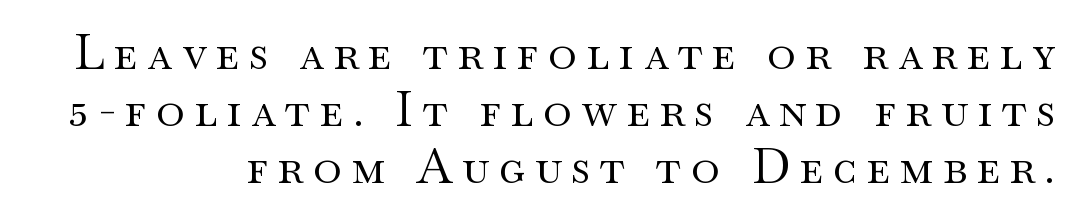
Q: Is the text bold? A: No.
Q: Is the text italic (slanted)? A: No, it is upright.
Q: Is the typeface a serif or a sans-serif typeface? A: Serif.
Q: Is the text underlined? A: No.
Q: How is the paragraph aligned? A: Right-aligned.
Q: Is the spacing between letters normal or unusually wide? A: Unusually wide.
Q: Width (condensed, normal, or wide)? A: Wide.
Q: Stroke contrast? A: Medium.
Q: x-height? A: Small.
Q: Monospaced? A: No.
